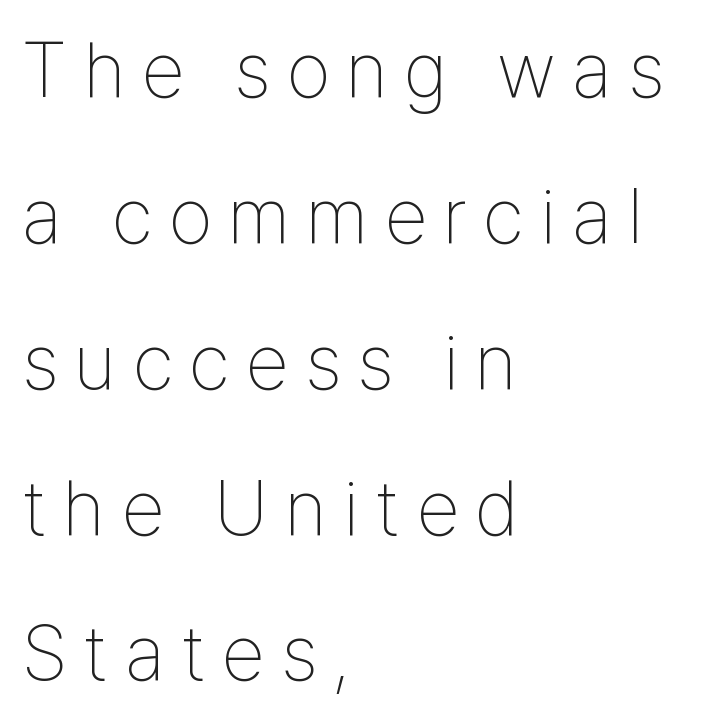
{"serif": "no", "italic": "no", "bold": "no", "weight": "thin", "width": "condensed", "stroke_contrast": "low", "x_height": "medium", "monospaced": "no", "underline": "no", "align": "left", "line_spacing_ratio": 1.87, "letter_spacing": "wide", "letter_spacing_em": 0.21, "glyph_px": 78}
